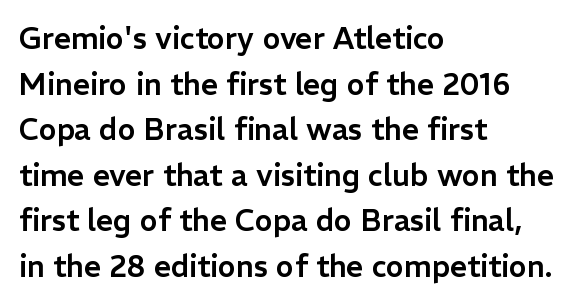
The image shows 30 px sans-serif type, upright; set left-aligned, normal line spacing (1.52x), normal letter spacing, not underlined; low stroke contrast and a medium x-height.
